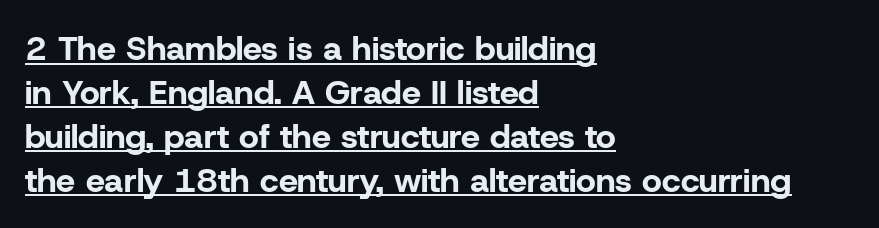
The image shows 34 px bold sans-serif type, upright; set left-aligned, normal line spacing (1.29x), normal letter spacing, underlined; low stroke contrast and a medium x-height.
